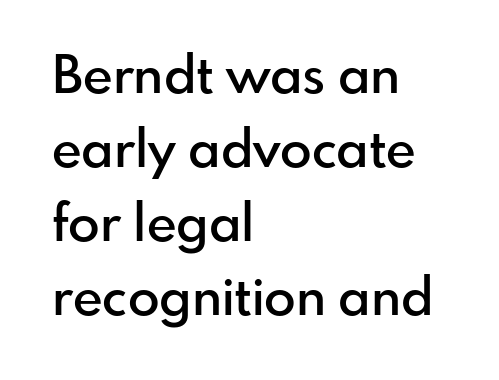
The horizontal fit of the characters is conventional and even. The specimen reads as upright at a glance. Is this a fixed-width face? No — the glyphs have proportional, varying widths. The rendering uses a semibold face; strokes are thickened but not to full bold.
